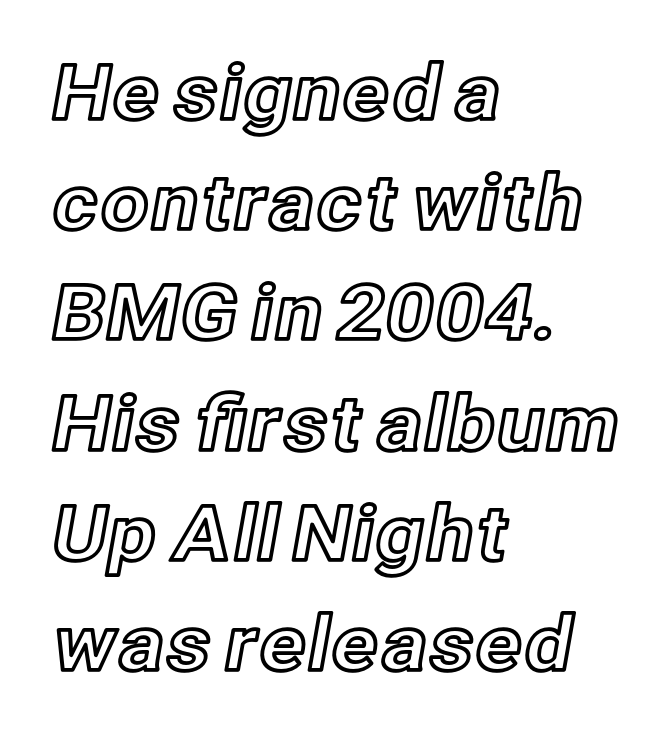
The image shows 76 px text type; set left-aligned, normal line spacing (1.45x), normal letter spacing, not underlined; a medium x-height.
